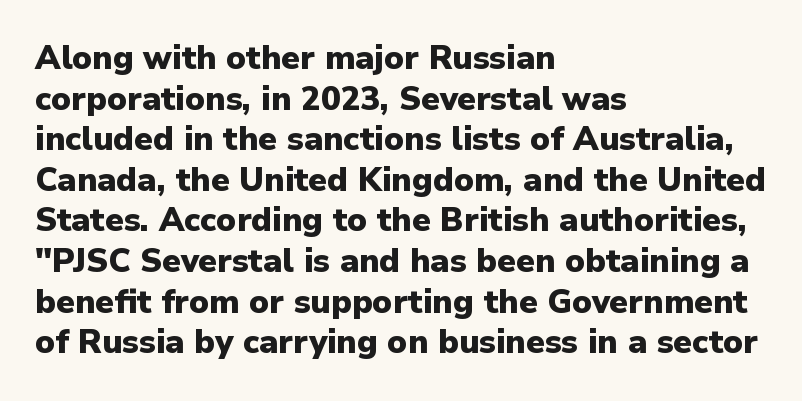
{"serif": "no", "italic": "no", "bold": "yes", "weight": "heavy", "width": "normal", "stroke_contrast": "low", "x_height": "medium", "monospaced": "no", "underline": "no", "align": "left", "line_spacing_ratio": 1.23, "letter_spacing": "normal", "letter_spacing_em": 0.0, "glyph_px": 33}
